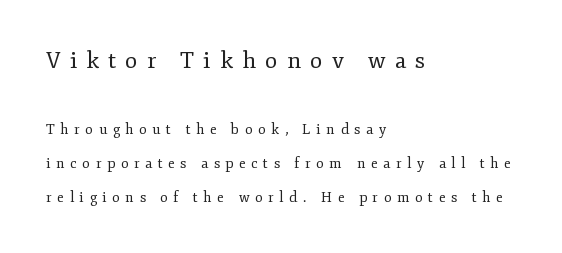
Lines of text with bare space underneath. This block would shrink considerably if given ordinary leading; it's expanded now. The lettering holds an erect, upright posture throughout. Each line starts at the same left margin while the right side varies. Bold? No — there's no thickening of the strokes. Is the lower block the larger one? No — the upper block carries the bigger type.
